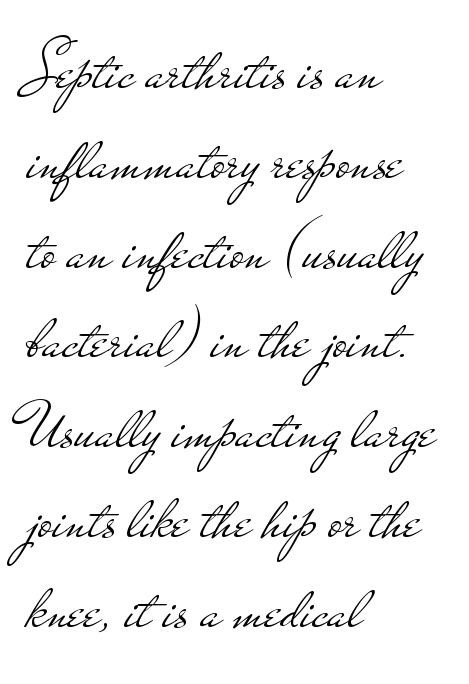
The image shows 68 px light, wide sans-serif type; set left-aligned, normal line spacing (1.32x), normal letter spacing, not underlined; low stroke contrast and a small x-height.
